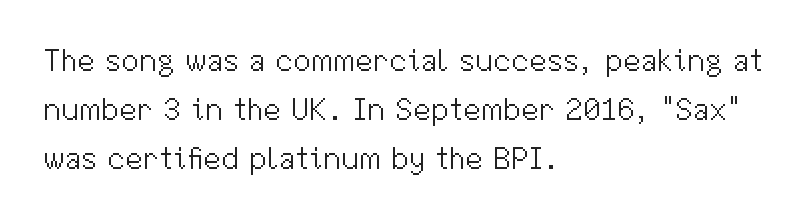
Q: Is the text bold? A: No.
Q: Is the text italic (slanted)? A: No, it is upright.
Q: Is the typeface a serif or a sans-serif typeface? A: Sans-serif.
Q: Is the text underlined? A: No.
Q: How is the paragraph aligned? A: Left-aligned.
Q: Is the spacing between letters normal or unusually wide? A: Normal.
Q: Is the spacing between lines tight, normal or loose? A: Normal.
Q: Width (condensed, normal, or wide)? A: Normal.
Q: Stroke contrast? A: Medium.
Q: x-height? A: Medium.
Q: Monospaced? A: No.
